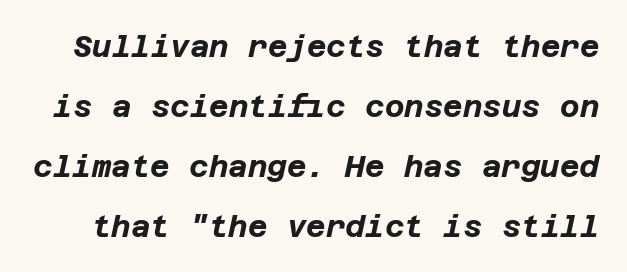
The strip under each line holds only bare page. Glyph-to-glyph distance matches everyday printed text. Quick note: italic. Summary of weight: heavy, a full bold. In terms of leading, this rendering errs on the spacious side.
